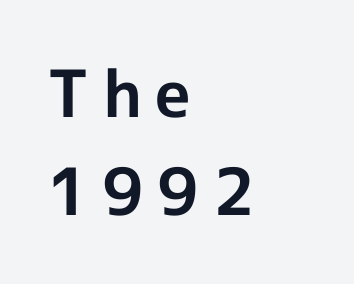
{"serif": "no", "italic": "no", "bold": "yes", "weight": "bold", "width": "normal", "x_height": "medium", "monospaced": "no", "underline": "no", "align": "left", "line_spacing": "normal", "line_spacing_ratio": 1.51, "letter_spacing": "wide", "letter_spacing_em": 0.21, "glyph_px": 65}
